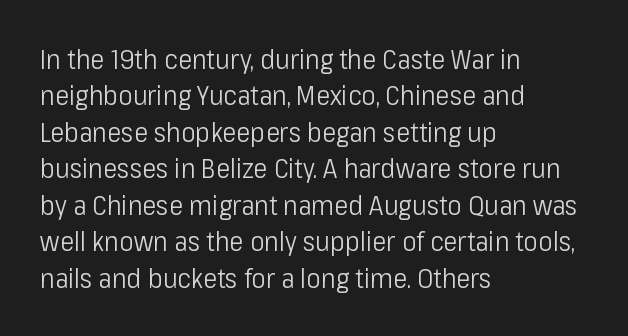
{"italic": "no", "bold": "no", "underline": "no", "align": "left", "line_spacing": "normal", "line_spacing_ratio": 1.35, "letter_spacing": "normal", "letter_spacing_em": 0.0, "glyph_px": 27}
